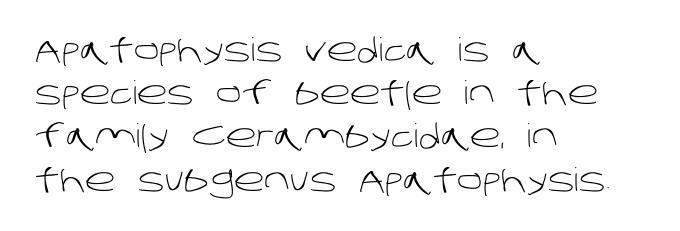
Check the space under the baseline: it is left empty. Successive baselines arrive at the customary interval. Proportional: the letters do not fall into vertical columns. Each word holds together tightly as a unit, with standard inter-letter gaps. Horizontal alignment here is leftward, the default for most running prose.
